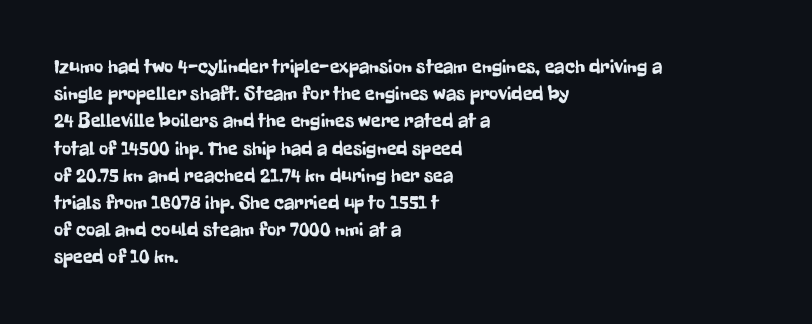
The image shows 20 px text type, upright; set left-aligned, normal line spacing (1.36x), normal letter spacing, not underlined.
